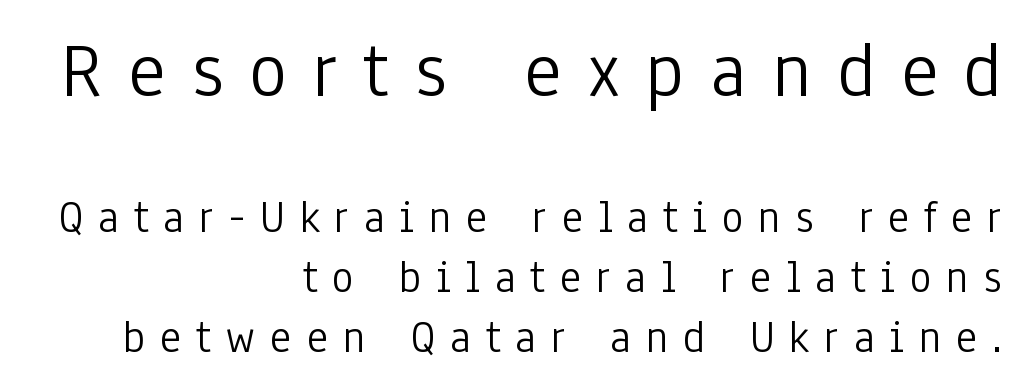
{"serif": "no", "italic": "no", "bold": "no", "weight": "light", "width": "condensed", "stroke_contrast": "low", "x_height": "medium", "monospaced": "no", "underline": "no", "align": "right", "line_spacing": "normal", "line_spacing_ratio": 1.3, "letter_spacing": "wide", "letter_spacing_em": 0.32, "larger_block": "first", "size_ratio": 1.74, "glyph_px": 80}
